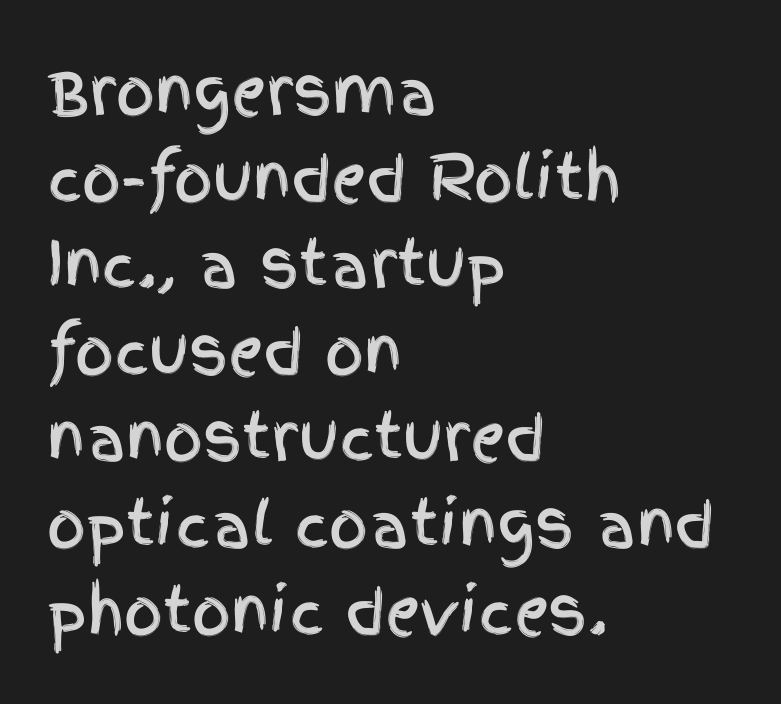
Q: Is the text italic (slanted)? A: No, it is upright.
Q: Is the typeface a serif or a sans-serif typeface? A: Sans-serif.
Q: Is the text underlined? A: No.
Q: How is the paragraph aligned? A: Left-aligned.
Q: Is the spacing between letters normal or unusually wide? A: Normal.
Q: Is the spacing between lines tight, normal or loose? A: Normal.
Q: Width (condensed, normal, or wide)? A: Condensed.
Q: x-height? A: Large.
Q: Monospaced? A: No.
